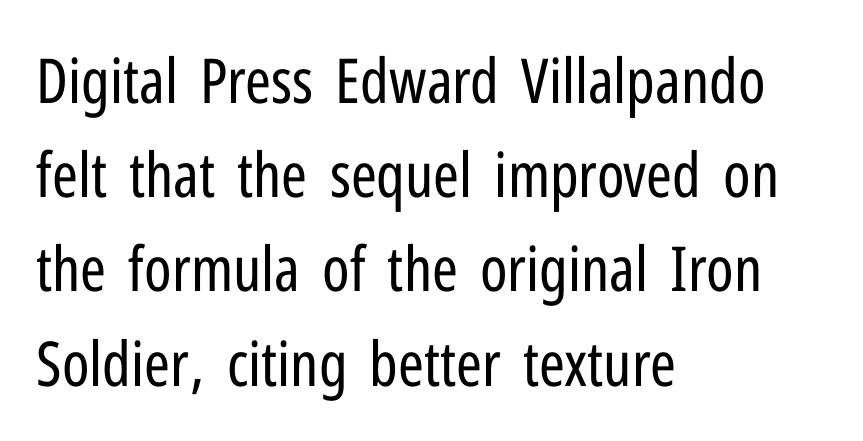
Q: Is the text bold? A: No.
Q: Is the text italic (slanted)? A: No, it is upright.
Q: Is the typeface a serif or a sans-serif typeface? A: Sans-serif.
Q: Is the text underlined? A: No.
Q: How is the paragraph aligned? A: Left-aligned.
Q: Is the spacing between letters normal or unusually wide? A: Normal.
Q: Is the spacing between lines tight, normal or loose? A: Normal.
Q: Width (condensed, normal, or wide)? A: Condensed.
Q: Stroke contrast? A: Low.
Q: x-height? A: Medium.
Q: Monospaced? A: No.
